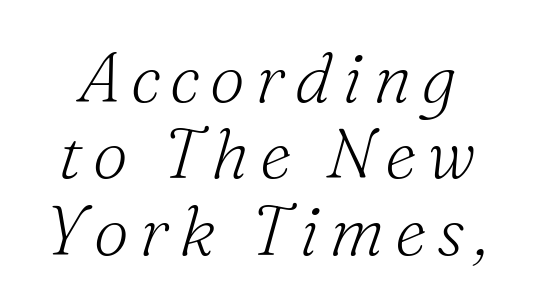
The image shows 70 px light serif type, italic (leaning right); set tight line spacing (1.09x), not underlined; medium stroke contrast and a small x-height.
